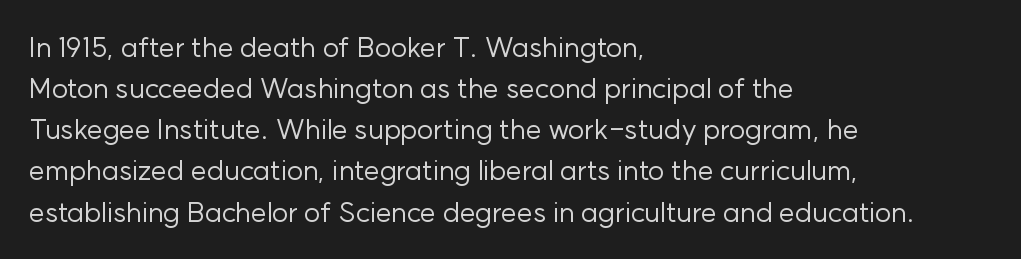
{"serif": "no", "italic": "no", "bold": "no", "weight": "regular", "width": "normal", "stroke_contrast": "low", "x_height": "medium", "monospaced": "no", "underline": "no", "align": "left", "line_spacing": "normal", "line_spacing_ratio": 1.47, "letter_spacing": "normal", "letter_spacing_em": 0.0, "glyph_px": 28}
